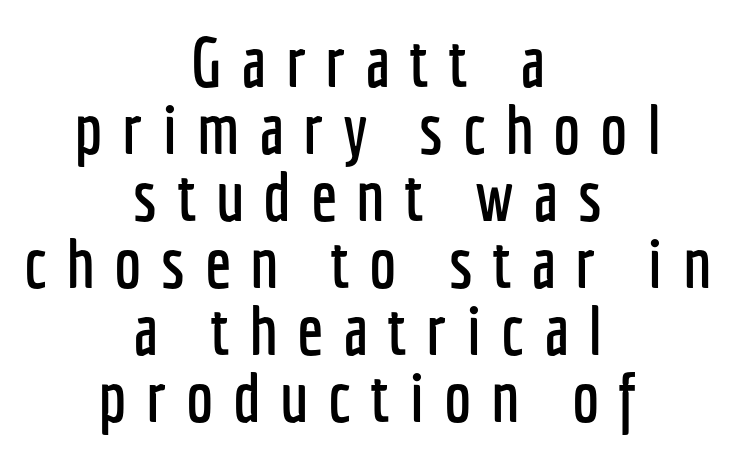
The image shows 69 px condensed sans-serif type, upright; set centered, tight line spacing (0.97x), unusually wide letter spacing (+0.28 em), not underlined; low stroke contrast and a medium x-height.
